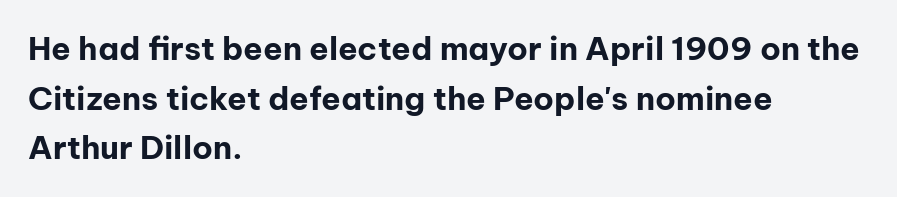
Q: Is the text bold? A: Yes.
Q: Is the text italic (slanted)? A: No, it is upright.
Q: Is the typeface a serif or a sans-serif typeface? A: Sans-serif.
Q: Is the text underlined? A: No.
Q: How is the paragraph aligned? A: Left-aligned.
Q: Is the spacing between letters normal or unusually wide? A: Normal.
Q: Is the spacing between lines tight, normal or loose? A: Normal.
Q: Width (condensed, normal, or wide)? A: Normal.
Q: Stroke contrast? A: Low.
Q: x-height? A: Medium.
Q: Monospaced? A: No.
